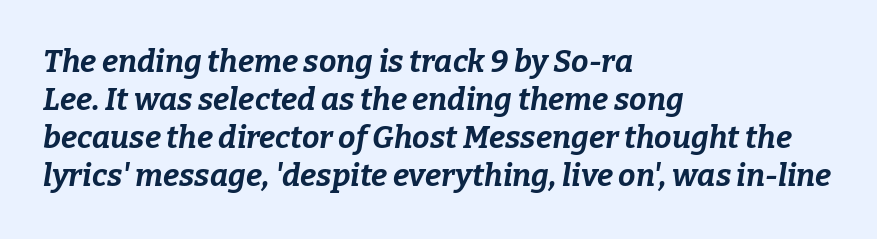
Q: Is the text bold? A: Yes.
Q: Is the text italic (slanted)? A: Yes, it leans right by about 9 degrees.
Q: Is the text underlined? A: No.
Q: How is the paragraph aligned? A: Left-aligned.
Q: Is the spacing between letters normal or unusually wide? A: Normal.
Q: Width (condensed, normal, or wide)? A: Normal.
Q: Stroke contrast? A: Low.
Q: x-height? A: Medium.
Q: Monospaced? A: No.
